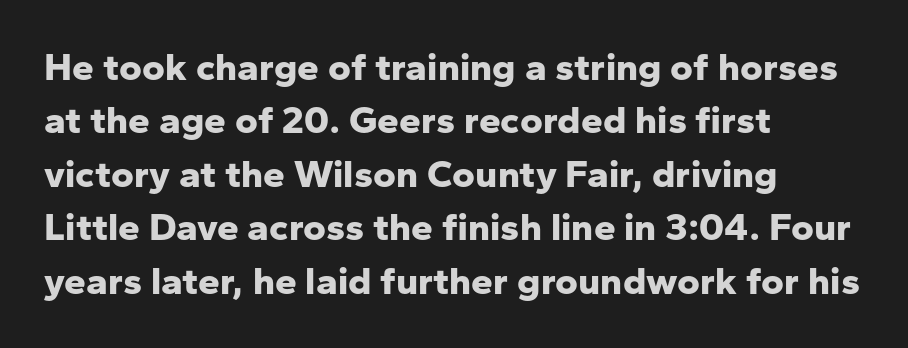
{"serif": "no", "italic": "no", "bold": "yes", "weight": "bold", "width": "normal", "stroke_contrast": "low", "x_height": "medium", "monospaced": "no", "underline": "no", "align": "left", "line_spacing": "normal", "line_spacing_ratio": 1.37, "letter_spacing": "normal", "letter_spacing_em": 0.0, "glyph_px": 39}
